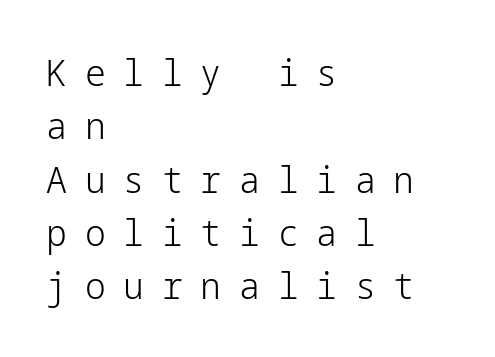
{"serif": "no", "italic": "no", "bold": "no", "weight": "light", "width": "normal", "stroke_contrast": "low", "x_height": "medium", "underline": "no", "align": "left", "line_spacing": "normal", "line_spacing_ratio": 1.44, "letter_spacing": "wide", "letter_spacing_em": 0.48, "glyph_px": 37}
